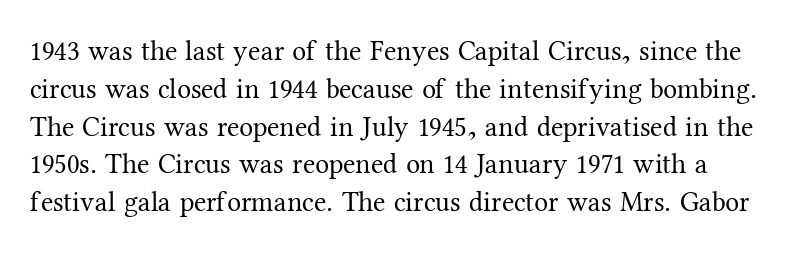
{"serif": "yes", "italic": "no", "bold": "no", "weight": "regular", "width": "normal", "stroke_contrast": "medium", "x_height": "medium", "monospaced": "no", "underline": "no", "line_spacing": "normal", "line_spacing_ratio": 1.35, "letter_spacing": "normal", "letter_spacing_em": 0.0, "glyph_px": 28}
